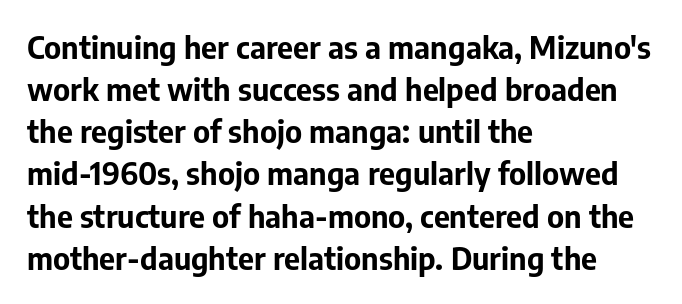
Q: Is the text bold? A: Yes.
Q: Is the text italic (slanted)? A: No, it is upright.
Q: Is the typeface a serif or a sans-serif typeface? A: Sans-serif.
Q: Is the text underlined? A: No.
Q: How is the paragraph aligned? A: Left-aligned.
Q: Is the spacing between letters normal or unusually wide? A: Normal.
Q: Is the spacing between lines tight, normal or loose? A: Normal.
Q: Width (condensed, normal, or wide)? A: Normal.
Q: Stroke contrast? A: Low.
Q: x-height? A: Medium.
Q: Monospaced? A: No.
